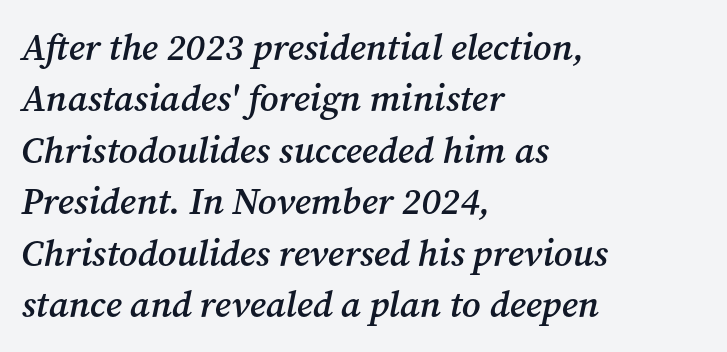
Q: Is the text bold? A: Semi-bold.
Q: Is the text italic (slanted)? A: Yes, it leans right by about 12 degrees.
Q: Is the typeface a serif or a sans-serif typeface? A: Serif.
Q: Is the text underlined? A: No.
Q: How is the paragraph aligned? A: Left-aligned.
Q: Is the spacing between letters normal or unusually wide? A: Normal.
Q: Is the spacing between lines tight, normal or loose? A: Normal.
Q: Width (condensed, normal, or wide)? A: Normal.
Q: Stroke contrast? A: Medium.
Q: x-height? A: Medium.
Q: Monospaced? A: No.
